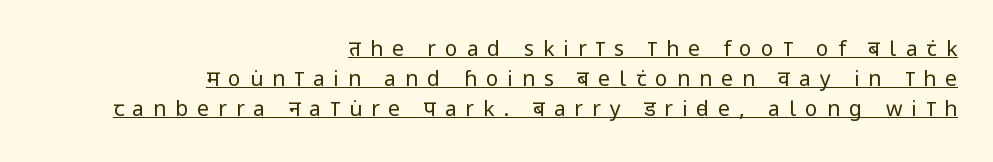
Q: Is the text bold? A: No.
Q: Is the text italic (slanted)? A: No, it is upright.
Q: Is the text underlined? A: Yes.
Q: How is the paragraph aligned? A: Right-aligned.
Q: Is the spacing between letters normal or unusually wide? A: Unusually wide.
Q: Is the spacing between lines tight, normal or loose? A: Normal.
